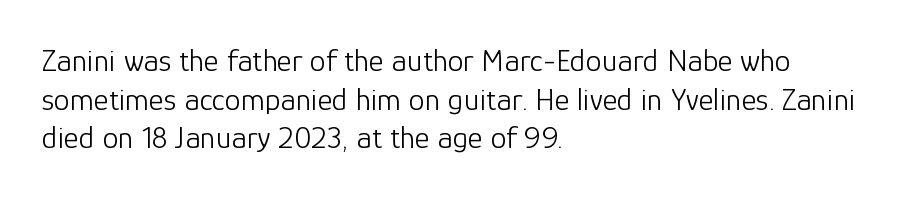
Each letter keeps its own natural width here, so spacing adapts to shape. Nobody touched the tracking dial on this one. Quick note: underline off. The lines in this sample share a left origin and differ only in where they stop. Posture: vertical. Note: no serifs on the glyphs.
